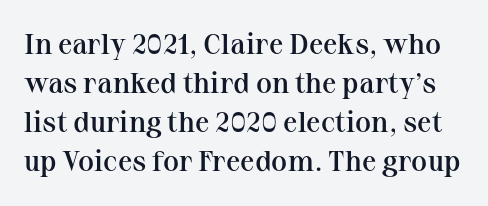
Q: Is the text bold? A: Semi-bold.
Q: Is the text italic (slanted)? A: No, it is upright.
Q: Is the typeface a serif or a sans-serif typeface? A: Serif.
Q: Is the text underlined? A: No.
Q: Is the spacing between letters normal or unusually wide? A: Normal.
Q: Is the spacing between lines tight, normal or loose? A: Normal.
Q: Width (condensed, normal, or wide)? A: Normal.
Q: Stroke contrast? A: Medium.
Q: x-height? A: Medium.
Q: Monospaced? A: No.
